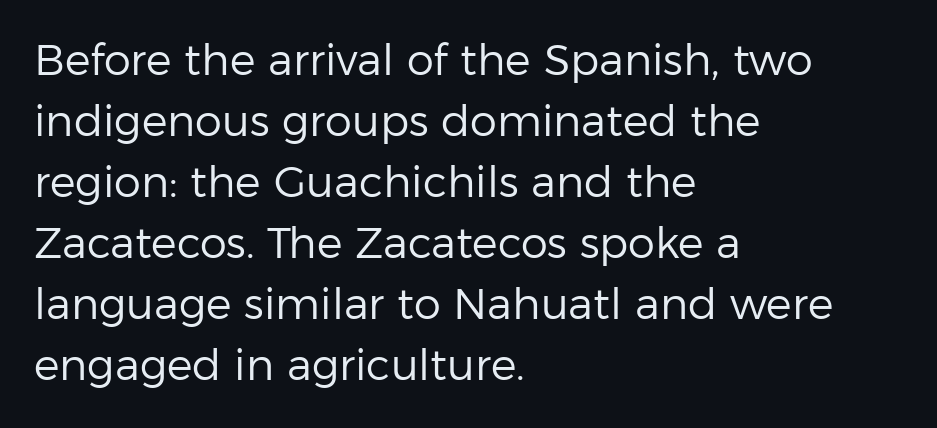
No extra tracking has been applied to these lines. All the whitespace from short lines collects on the right. Lines of text with bare space underneath. Letters have the restrained weight of plain body copy at most.
